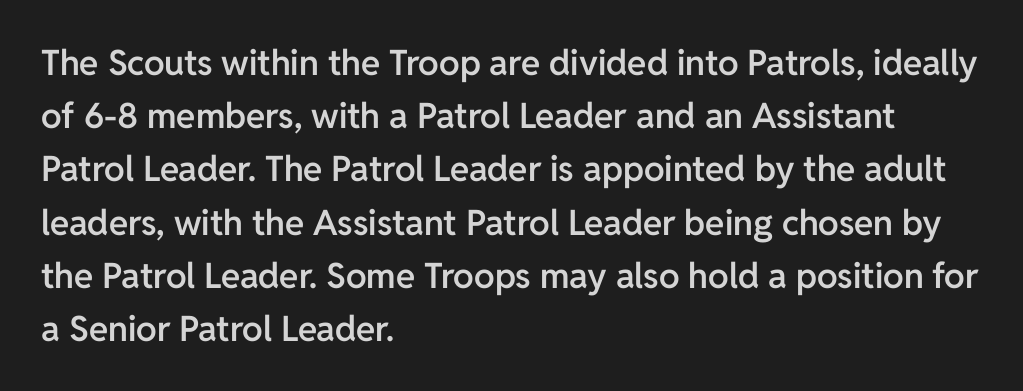
In terms of letterspacing, this is plain default setting. Does the weight exceed regular? Yes, but only to semibold. Lines of text with bare space underneath. Letterform terminals end flat and unadorned throughout the passage.
